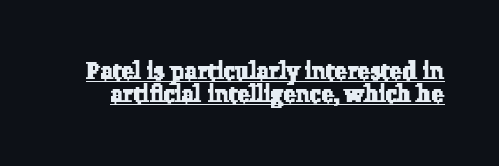
The image shows 23 px text type; set tight line spacing (1.02x), normal letter spacing, underlined.
